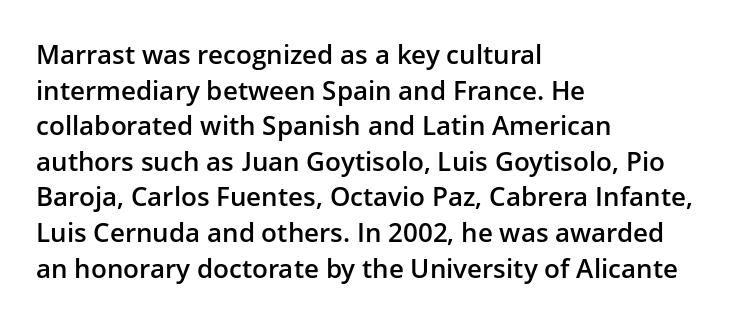
{"italic": "no", "bold": "semi", "underline": "no", "align": "left", "line_spacing": "normal", "line_spacing_ratio": 1.37, "letter_spacing": "normal", "letter_spacing_em": 0.0, "glyph_px": 26}
